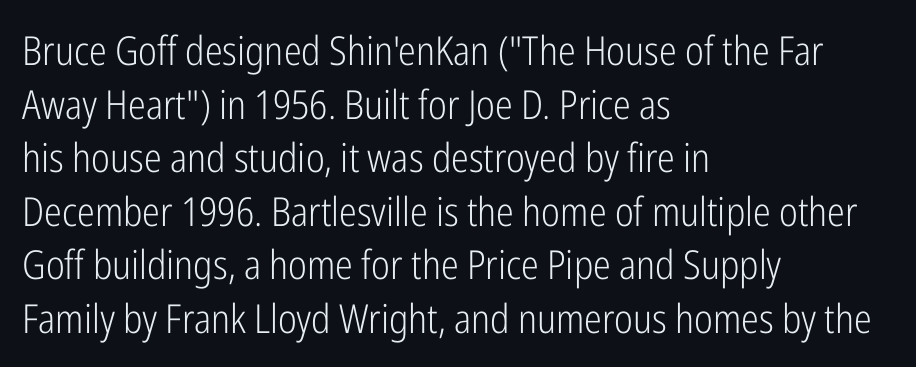
The foot of each line stays bare and open. Character widths vary here, with narrow letters taking less room than wide ones. A light-to-regular cut is what we see here. The lines are quadded left. Quick note: not italic, upright.
